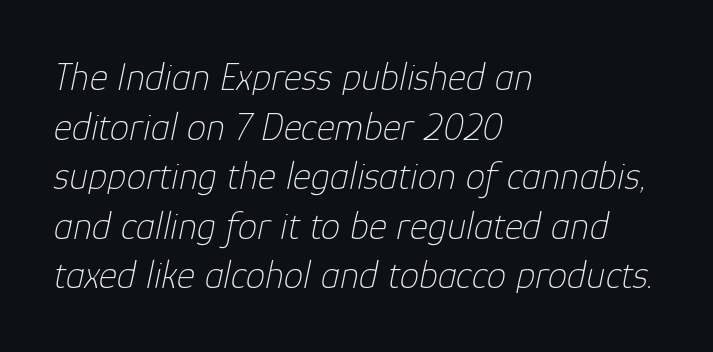
The image shows 39 px thin type, italic (leaning right); set left-aligned, normal line spacing (1.27x), normal letter spacing, not underlined; low stroke contrast and a medium x-height.
